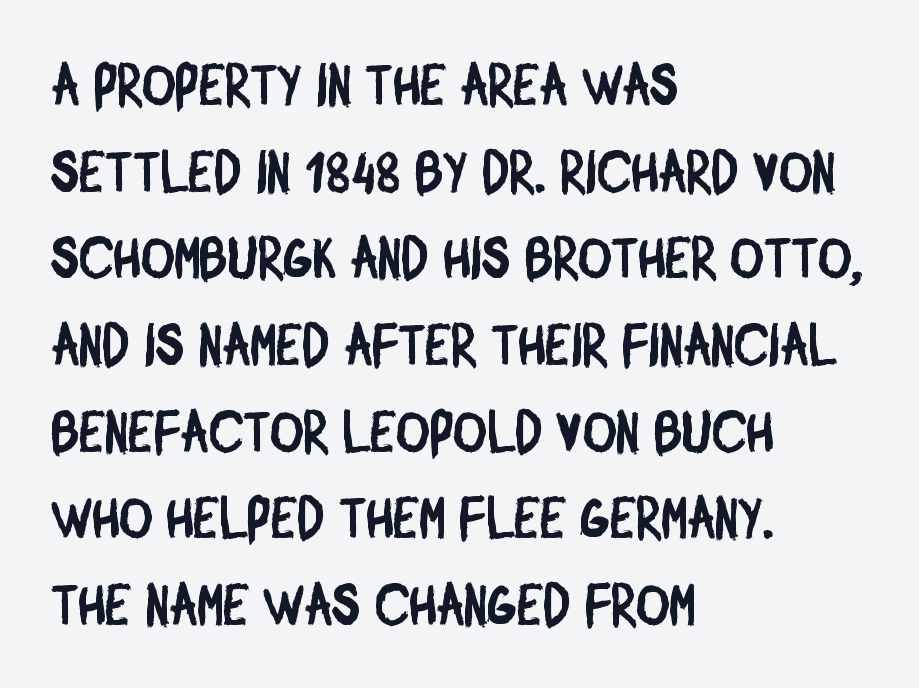
The image shows 57 px condensed sans-serif type; set left-aligned, normal line spacing (1.52x), normal letter spacing, not underlined; low stroke contrast and a large x-height.
